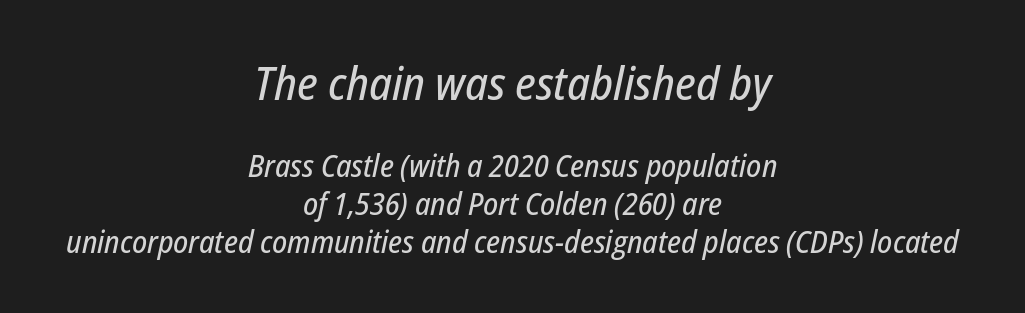
You could not count columns in this text — the font is proportionally spaced. Inter-character spacing is left at the font's built-in metrics. Reading down the block, each line starts at a different indent, mirrored at its end. Compared with ordinary roman type, these characters are visibly tilted. Typesetter's note — upper block bumped up in size, lower block left smaller.
